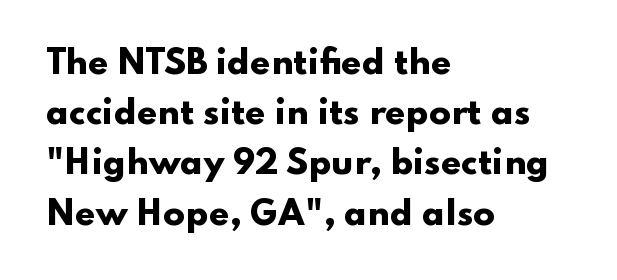
The image shows 32 px heavy, wide sans-serif type, upright; set left-aligned, normal line spacing (1.57x), normal letter spacing, not underlined; low stroke contrast and a small x-height.
